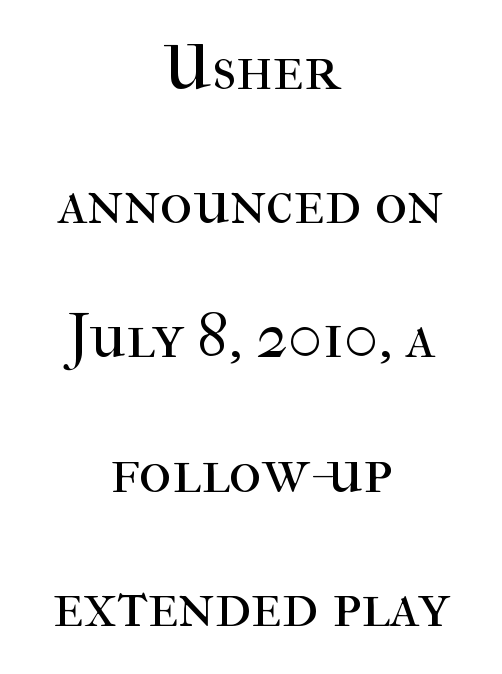
The passage is arranged like a title page — every line centered. Weight class: somewhere from thin through regular. You could not count columns in this text — the font is proportionally spaced. Beneath every word, the page is bare.
